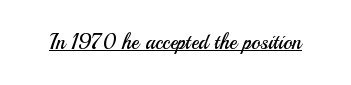
The image shows 21 px text type; set normal letter spacing, underlined.
